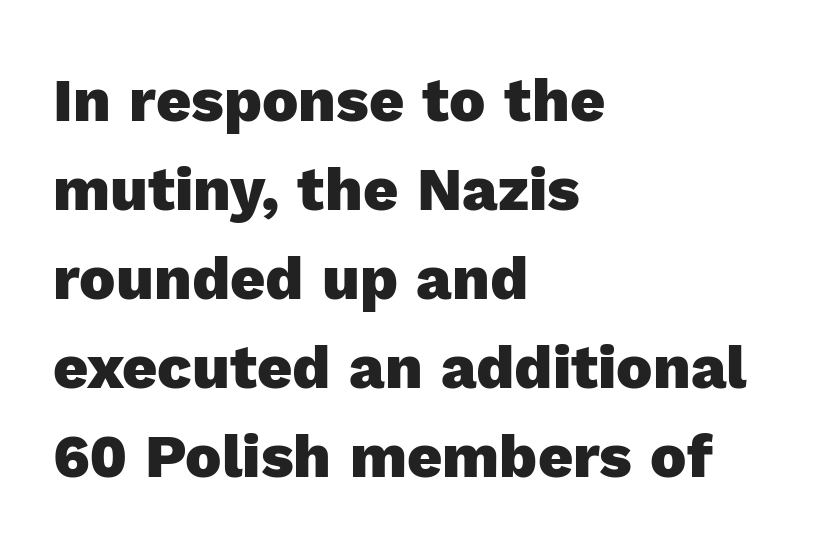
The image shows 61 px heavy sans-serif type, upright; set left-aligned, normal line spacing (1.46x), normal letter spacing, not underlined; a medium x-height.
